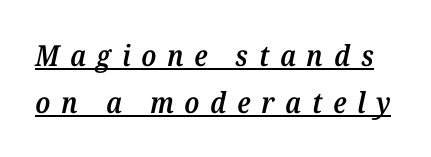
Q: Is the text bold? A: Semi-bold.
Q: Is the text italic (slanted)? A: Yes, it leans right by about 12 degrees.
Q: Is the typeface a serif or a sans-serif typeface? A: Serif.
Q: Is the text underlined? A: Yes.
Q: Is the spacing between letters normal or unusually wide? A: Unusually wide.
Q: Is the spacing between lines tight, normal or loose? A: Normal.
Q: Width (condensed, normal, or wide)? A: Normal.
Q: Stroke contrast? A: Medium.
Q: x-height? A: Medium.
Q: Monospaced? A: No.
